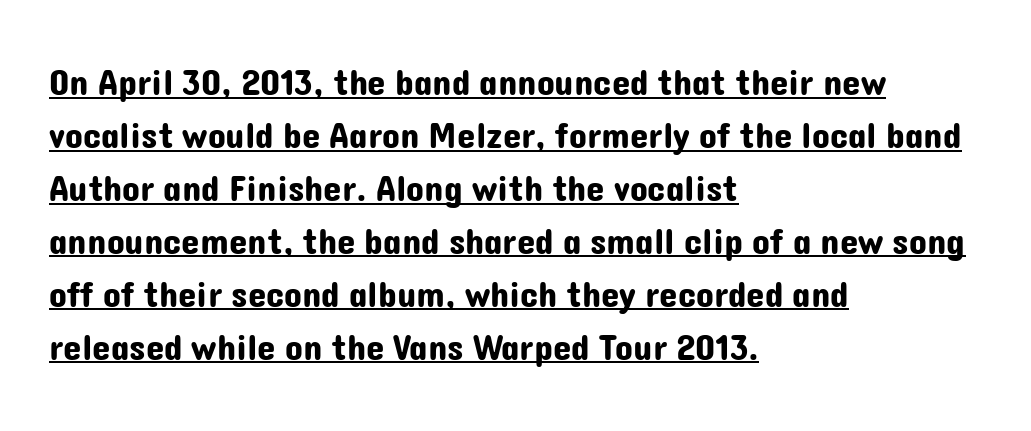
Q: Is the text italic (slanted)? A: No, it is upright.
Q: Is the typeface a serif or a sans-serif typeface? A: Sans-serif.
Q: Is the text underlined? A: Yes.
Q: How is the paragraph aligned? A: Left-aligned.
Q: Is the spacing between letters normal or unusually wide? A: Normal.
Q: Is the spacing between lines tight, normal or loose? A: Normal.
Q: Width (condensed, normal, or wide)? A: Normal.
Q: Stroke contrast? A: Low.
Q: x-height? A: Medium.
Q: Monospaced? A: No.
